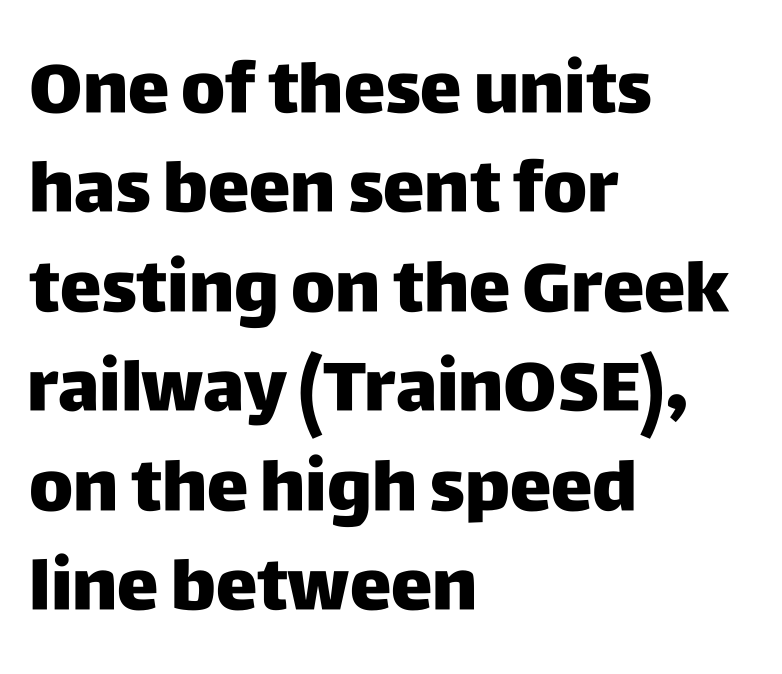
The image shows 70 px sans-serif type, upright; set left-aligned, normal line spacing (1.42x), normal letter spacing, not underlined; low stroke contrast and a large x-height.
